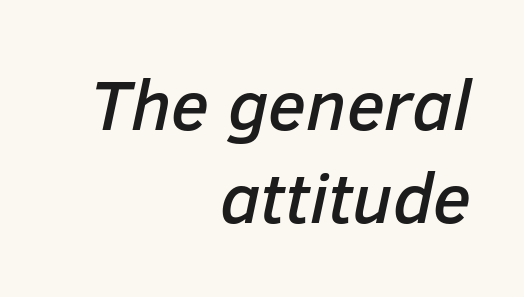
The image shows 71 px text type, italic (leaning right); set right-aligned, normal line spacing (1.31x), normal letter spacing, not underlined; low stroke contrast and a medium x-height.
